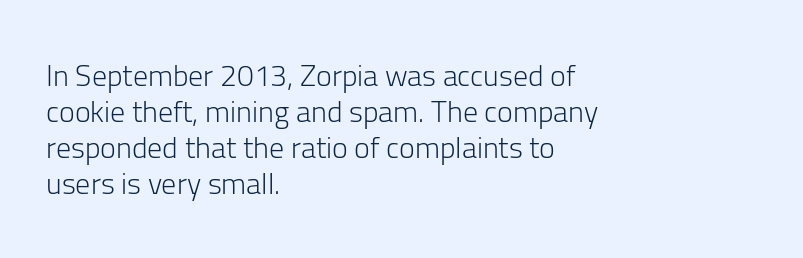
The image shows 30 px light sans-serif type, upright; set left-aligned, line spacing 1.2x, normal letter spacing, not underlined; low stroke contrast and a medium x-height.
